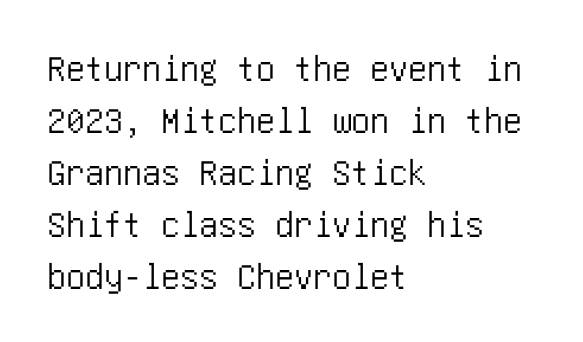
Q: Is the text italic (slanted)? A: No, it is upright.
Q: Is the typeface a serif or a sans-serif typeface? A: Sans-serif.
Q: Is the text underlined? A: No.
Q: How is the paragraph aligned? A: Left-aligned.
Q: Is the spacing between letters normal or unusually wide? A: Normal.
Q: Is the spacing between lines tight, normal or loose? A: Normal.
Q: Width (condensed, normal, or wide)? A: Condensed.
Q: Stroke contrast? A: Low.
Q: x-height? A: Large.
